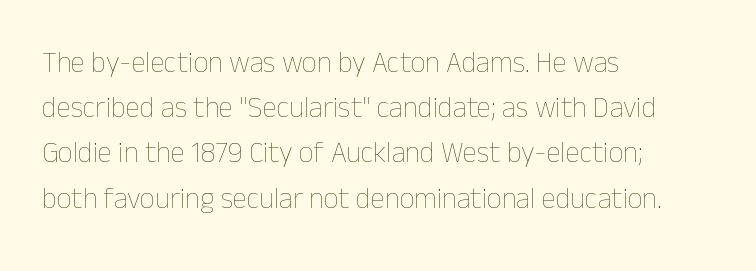
The image shows 29 px thin type, upright; set left-aligned, normal line spacing (1.56x), normal letter spacing, not underlined; low stroke contrast and a medium x-height.
